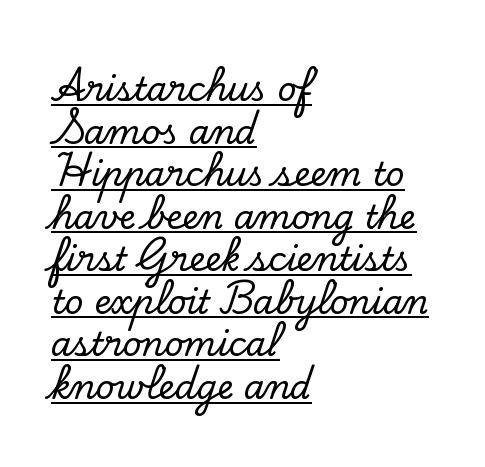
{"serif": "yes", "width": "normal", "stroke_contrast": "low", "x_height": "small", "monospaced": "no", "underline": "yes", "align": "left", "line_spacing": "normal", "line_spacing_ratio": 1.29, "letter_spacing": "normal", "letter_spacing_em": 0.0, "glyph_px": 33}
